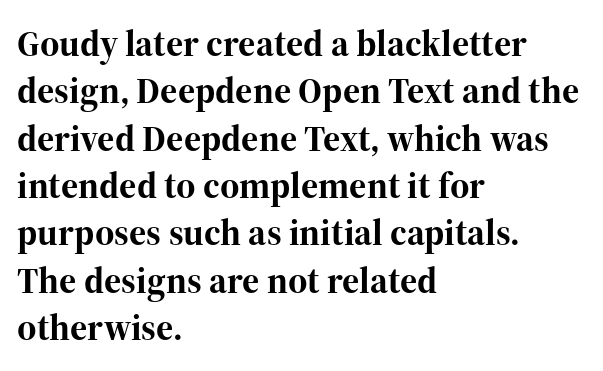
This rendering features lettering with no underline. Character widths vary here, with narrow letters taking less room than wide ones. The sample has been set heavy, in full bold. One glance says typical: line gaps are just what's usual. One-word summary of the alignment: left. The letters sit at their default tracking, neither squeezed nor spread.
